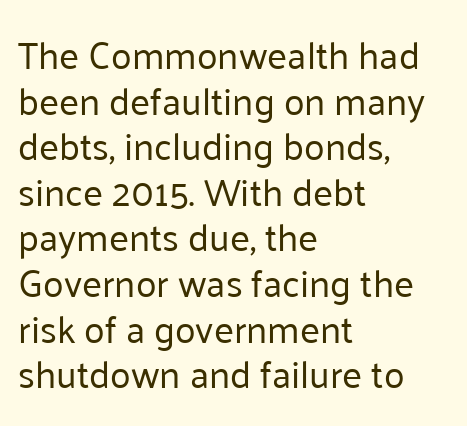
Q: Is the text bold? A: No.
Q: Is the text italic (slanted)? A: No, it is upright.
Q: Is the typeface a serif or a sans-serif typeface? A: Sans-serif.
Q: Is the text underlined? A: No.
Q: How is the paragraph aligned? A: Left-aligned.
Q: Is the spacing between letters normal or unusually wide? A: Normal.
Q: Width (condensed, normal, or wide)? A: Normal.
Q: Stroke contrast? A: Low.
Q: x-height? A: Medium.
Q: Monospaced? A: No.
